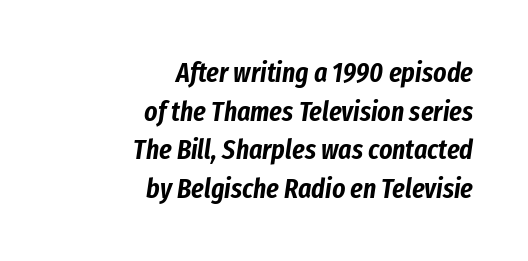
The image shows 28 px condensed type, italic (leaning right); set right-aligned, normal line spacing (1.38x), normal letter spacing, not underlined; low stroke contrast and a medium x-height.
